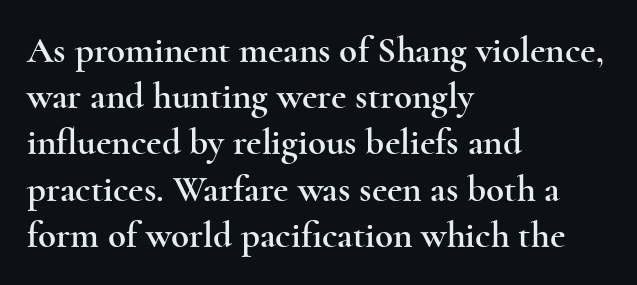
The horizontal fit of the characters is conventional and even. Horizontal bands of white between lines are of average thickness. Spacing verdict: proportional, widths tailored to each character. Rule under the text: the space is simply empty. These lines were composed using upright roman letters.
